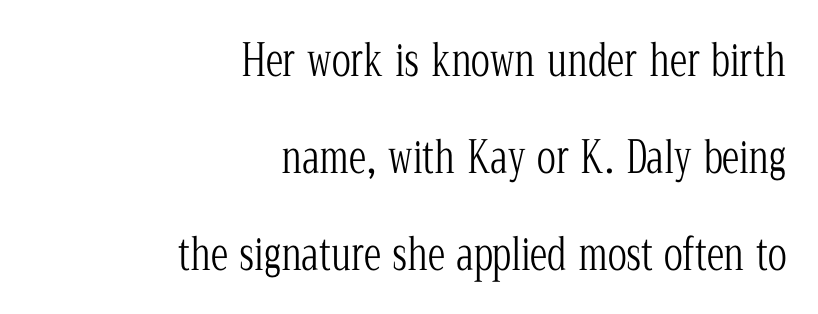
The image shows 44 px light, condensed serif type, upright; set right-aligned, loose line spacing (2.21x), normal letter spacing, not underlined; low stroke contrast and a medium x-height.
